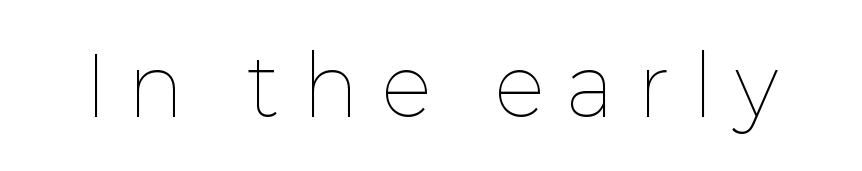
Q: Is the text bold? A: No.
Q: Is the text italic (slanted)? A: No, it is upright.
Q: Is the text underlined? A: No.
Q: Is the spacing between letters normal or unusually wide? A: Unusually wide.
Q: Width (condensed, normal, or wide)? A: Normal.
Q: Stroke contrast? A: Low.
Q: x-height? A: Medium.
Q: Monospaced? A: No.
